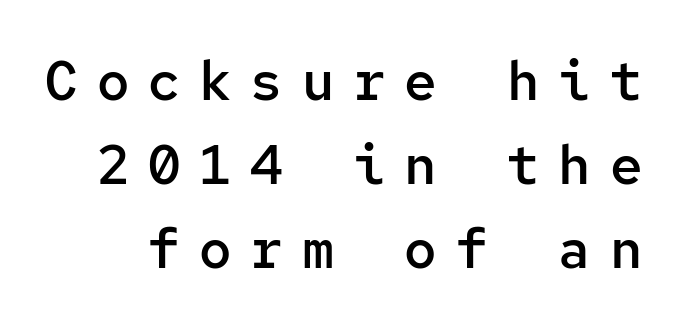
{"serif": "no", "italic": "no", "bold": "semi", "weight": "semibold", "width": "normal", "stroke_contrast": "low", "x_height": "medium", "monospaced": "yes", "underline": "no", "line_spacing": "normal", "line_spacing_ratio": 1.56, "letter_spacing": "wide", "letter_spacing_em": 0.35, "glyph_px": 54}
